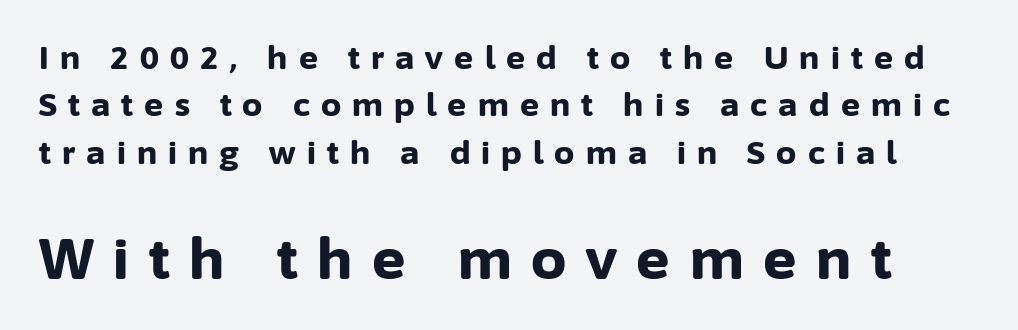
Q: Is the text bold? A: Yes.
Q: Is the text italic (slanted)? A: No, it is upright.
Q: Is the typeface a serif or a sans-serif typeface? A: Sans-serif.
Q: Is the text underlined? A: No.
Q: Is the spacing between letters normal or unusually wide? A: Unusually wide.
Q: Is the spacing between lines tight, normal or loose? A: Normal.
Q: Which block of text is set in a larger size, the first (top) or the second (bottom)? A: The second (bottom) one.
Q: Width (condensed, normal, or wide)? A: Normal.
Q: Stroke contrast? A: Low.
Q: x-height? A: Medium.
Q: Monospaced? A: No.
